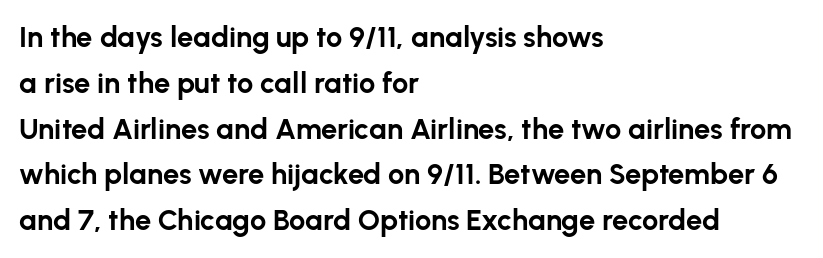
Horizontally, the lines are justified to the leading edge only. No feet cap the strokes, marking this as sans-serif type. Does the weight exceed regular? Yes, all the way to bold. No extra tracking has been applied to these lines. Clear beneath every line of the passage.
